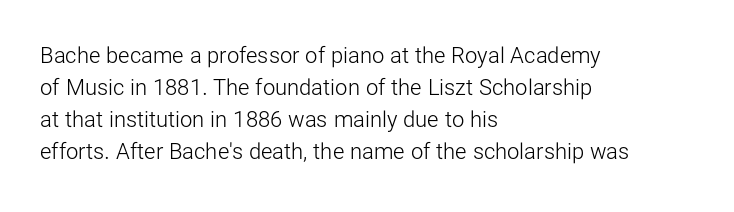
The image shows 22 px text type, upright; set left-aligned, normal line spacing (1.46x), normal letter spacing, not underlined.
